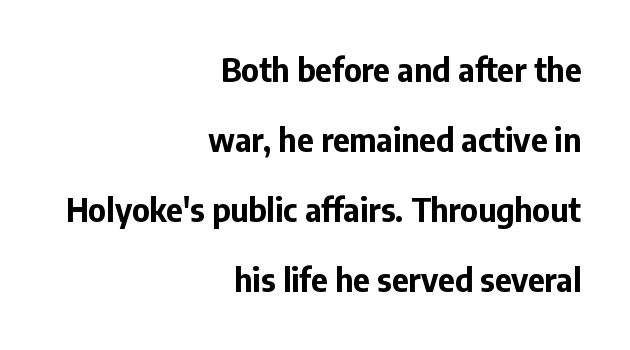
Examine the stroke ends and you'll find no serifs. I'd describe the lettering as bold — thick and assertive. Notice how the passage keeps a crisp vertical edge on the right only. Compared with typical paragraphs, the rows here are farther apart. You can tell it's not italic because the verticals are truly vertical.
